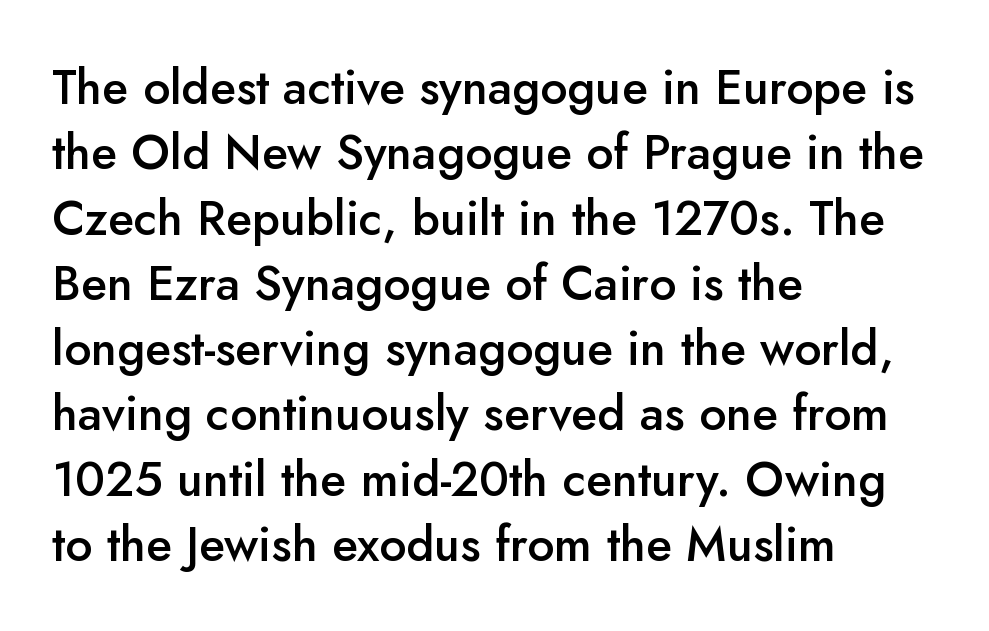
Q: Is the text bold? A: Semi-bold.
Q: Is the text italic (slanted)? A: No, it is upright.
Q: Is the typeface a serif or a sans-serif typeface? A: Sans-serif.
Q: Is the text underlined? A: No.
Q: How is the paragraph aligned? A: Left-aligned.
Q: Is the spacing between letters normal or unusually wide? A: Normal.
Q: Is the spacing between lines tight, normal or loose? A: Normal.
Q: Width (condensed, normal, or wide)? A: Normal.
Q: Stroke contrast? A: Low.
Q: x-height? A: Small.
Q: Monospaced? A: No.
